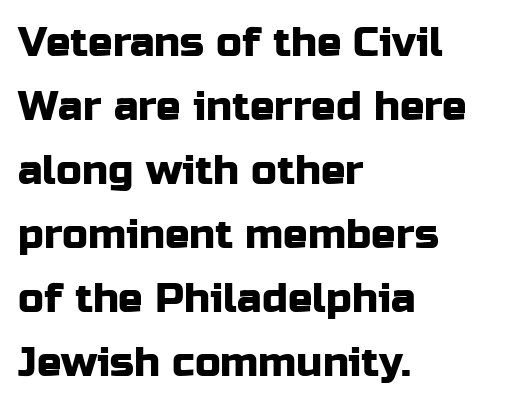
Horizontal alignment here is leftward, the default for most running prose. Letterform terminals end flat and unadorned throughout the passage. Students, observe: this is what conventionally led text looks like. Spacing verdict: proportional, widths tailored to each character. Short note: letters normally spaced. Type without underlining.
